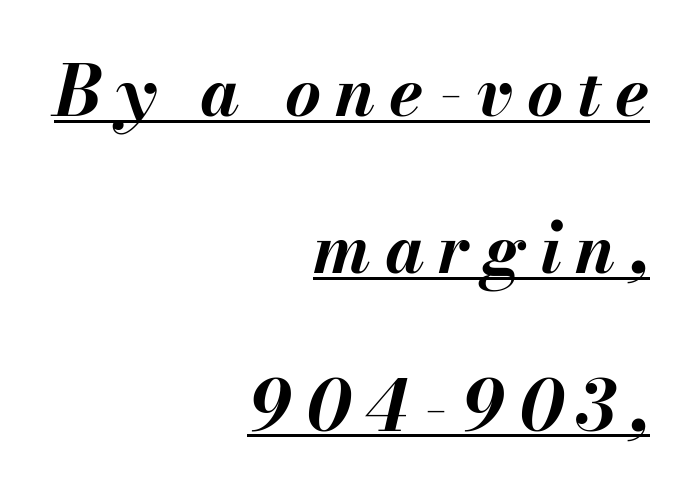
How would I describe the line gaps? Wide and relaxed. Where is the straight margin? On the right. Looking at the ascenders, they clearly lean. The letters are bold, with thick, heavy strokes. Honestly, the underline is the first thing you notice here.
